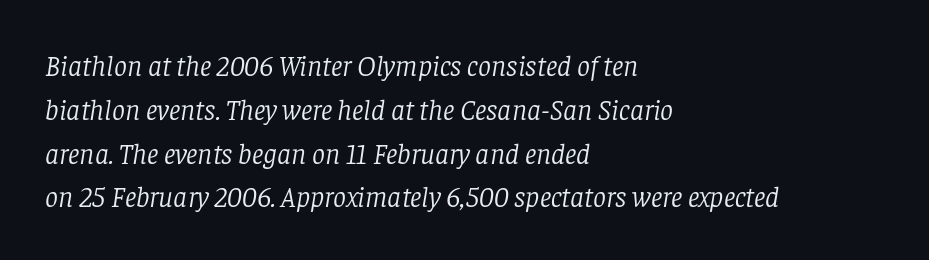
{"serif": "yes", "italic": "yes", "lean": "right", "slant_degrees": 8, "bold": "no", "weight": "light", "width": "normal", "stroke_contrast": "low", "x_height": "large", "monospaced": "no", "underline": "no", "align": "left", "line_spacing": "normal", "line_spacing_ratio": 1.51, "letter_spacing": "normal", "letter_spacing_em": 0.0, "glyph_px": 29}
